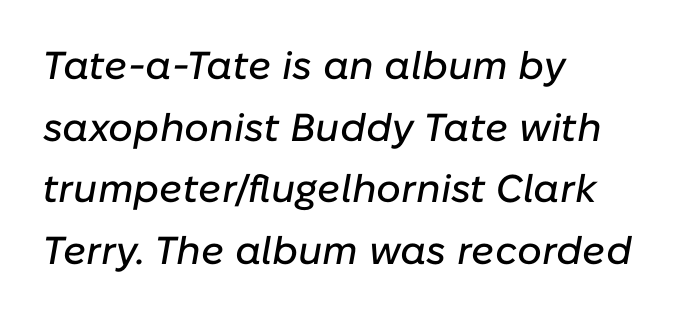
Q: Is the text italic (slanted)? A: Yes, it leans right by about 10 degrees.
Q: Is the text underlined? A: No.
Q: How is the paragraph aligned? A: Left-aligned.
Q: Is the spacing between letters normal or unusually wide? A: Normal.
Q: Is the spacing between lines tight, normal or loose? A: Normal.
Q: Width (condensed, normal, or wide)? A: Normal.
Q: Stroke contrast? A: Low.
Q: x-height? A: Medium.
Q: Monospaced? A: No.
